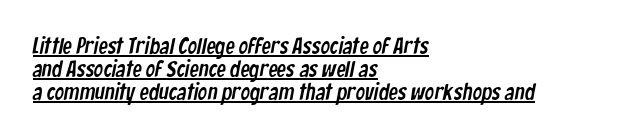
{"underline": "yes", "align": "left", "line_spacing": "tight", "line_spacing_ratio": 1.01, "letter_spacing": "normal", "letter_spacing_em": 0.0, "glyph_px": 23}
